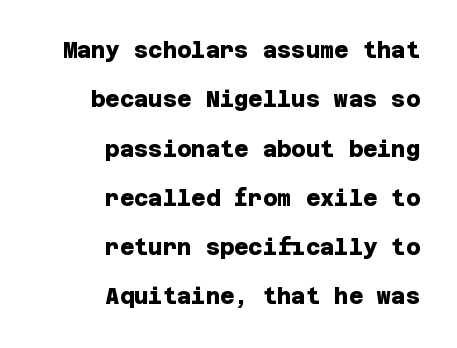
The image shows 22 px bold type; set right-aligned, loose line spacing (2.24x), normal letter spacing, not underlined.
